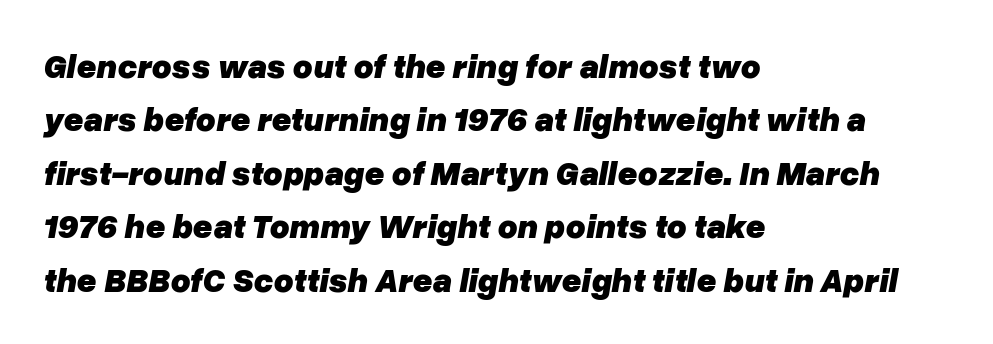
{"italic": "yes", "lean": "right", "slant_degrees": 10, "bold": "yes", "weight": "heavy", "width": "normal", "stroke_contrast": "low", "x_height": "medium", "monospaced": "no", "underline": "no", "align": "left", "line_spacing": "normal", "line_spacing_ratio": 1.57, "letter_spacing": "normal", "letter_spacing_em": 0.0, "glyph_px": 34}
